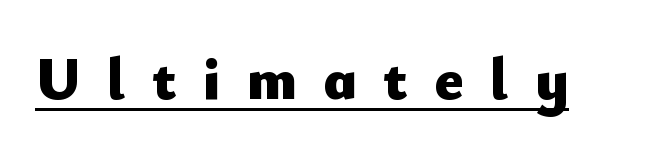
{"serif": "no", "italic": "no", "bold": "yes", "weight": "heavy", "width": "normal", "stroke_contrast": "low", "x_height": "small", "monospaced": "no", "underline": "yes", "letter_spacing": "wide", "letter_spacing_em": 0.44, "glyph_px": 60}
